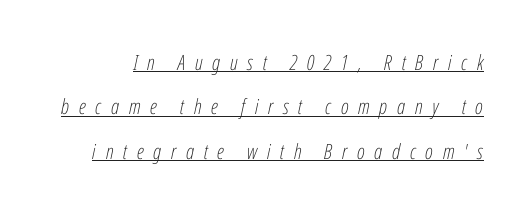
{"italic": "yes", "lean": "right", "slant_degrees": 12, "bold": "no", "underline": "yes", "line_spacing": "loose", "line_spacing_ratio": 2.11, "letter_spacing": "wide", "letter_spacing_em": 0.46, "glyph_px": 21}
